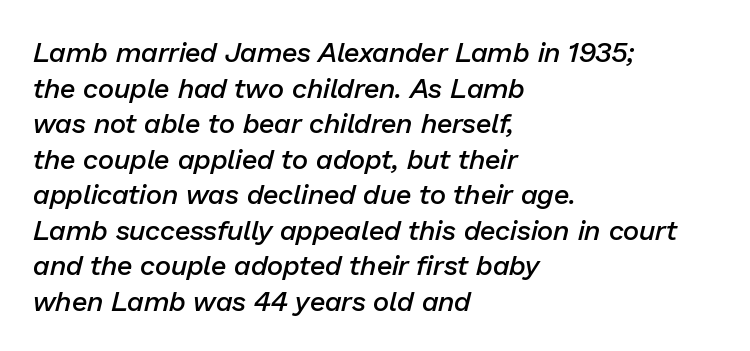
The image shows 28 px semibold type, italic (leaning right); set left-aligned, normal line spacing (1.27x), normal letter spacing, not underlined; low stroke contrast and a medium x-height.
